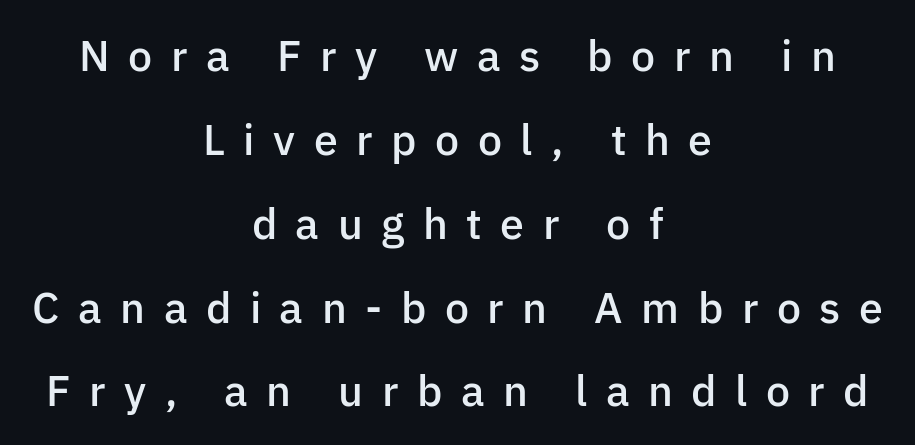
Q: Is the text bold? A: Semi-bold.
Q: Is the text italic (slanted)? A: No, it is upright.
Q: Is the typeface a serif or a sans-serif typeface? A: Sans-serif.
Q: Is the text underlined? A: No.
Q: How is the paragraph aligned? A: Centered.
Q: Is the spacing between letters normal or unusually wide? A: Unusually wide.
Q: Is the spacing between lines tight, normal or loose? A: Loose.
Q: Width (condensed, normal, or wide)? A: Normal.
Q: Stroke contrast? A: Low.
Q: x-height? A: Medium.
Q: Monospaced? A: No.
